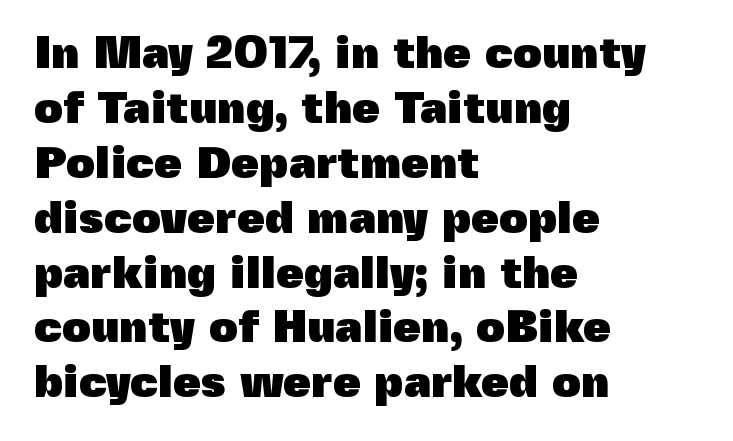
The image shows 45 px heavy sans-serif type, upright; set left-aligned, line spacing 1.22x, normal letter spacing, not underlined; a medium x-height.
